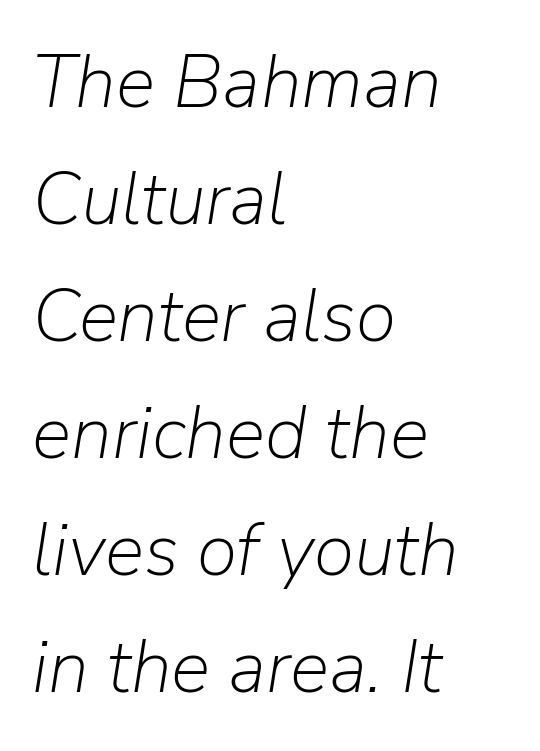
Q: Is the text bold? A: No.
Q: Is the text italic (slanted)? A: Yes, it leans right by about 9 degrees.
Q: Is the text underlined? A: No.
Q: How is the paragraph aligned? A: Left-aligned.
Q: Is the spacing between letters normal or unusually wide? A: Normal.
Q: Is the spacing between lines tight, normal or loose? A: Normal.
Q: Width (condensed, normal, or wide)? A: Normal.
Q: Stroke contrast? A: Low.
Q: x-height? A: Medium.
Q: Monospaced? A: No.
